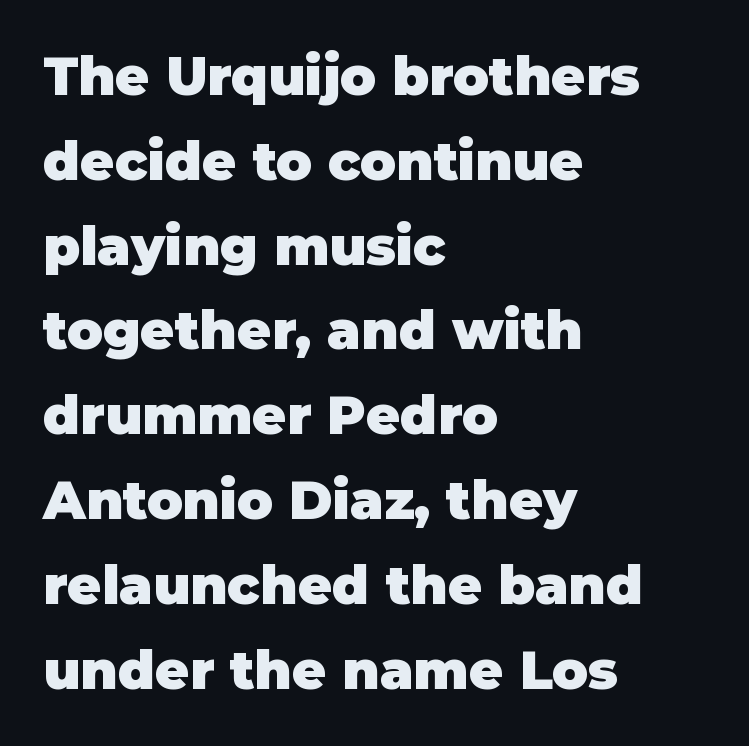
{"serif": "no", "italic": "no", "bold": "yes", "weight": "heavy", "width": "normal", "stroke_contrast": "low", "x_height": "large", "monospaced": "no", "underline": "no", "align": "left", "line_spacing": "normal", "line_spacing_ratio": 1.6, "letter_spacing": "normal", "letter_spacing_em": 0.0, "glyph_px": 53}
